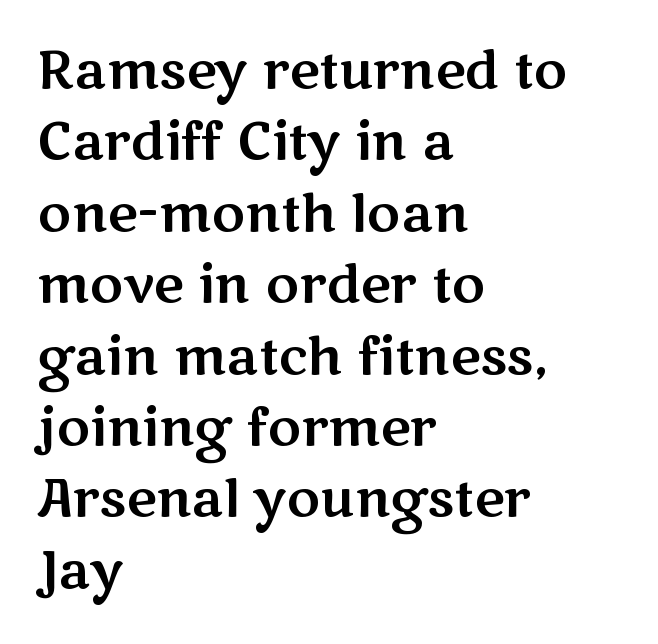
Q: Is the text italic (slanted)? A: No, it is upright.
Q: Is the typeface a serif or a sans-serif typeface? A: Sans-serif.
Q: Is the text underlined? A: No.
Q: How is the paragraph aligned? A: Left-aligned.
Q: Is the spacing between letters normal or unusually wide? A: Normal.
Q: Is the spacing between lines tight, normal or loose? A: Normal.
Q: Width (condensed, normal, or wide)? A: Wide.
Q: Stroke contrast? A: Medium.
Q: x-height? A: Medium.
Q: Monospaced? A: No.
